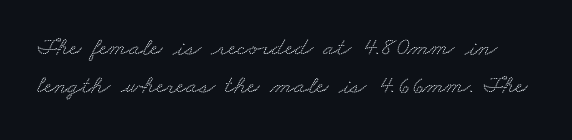
Q: Is the text underlined? A: No.
Q: Is the spacing between letters normal or unusually wide? A: Normal.
Q: Is the spacing between lines tight, normal or loose? A: Normal.
